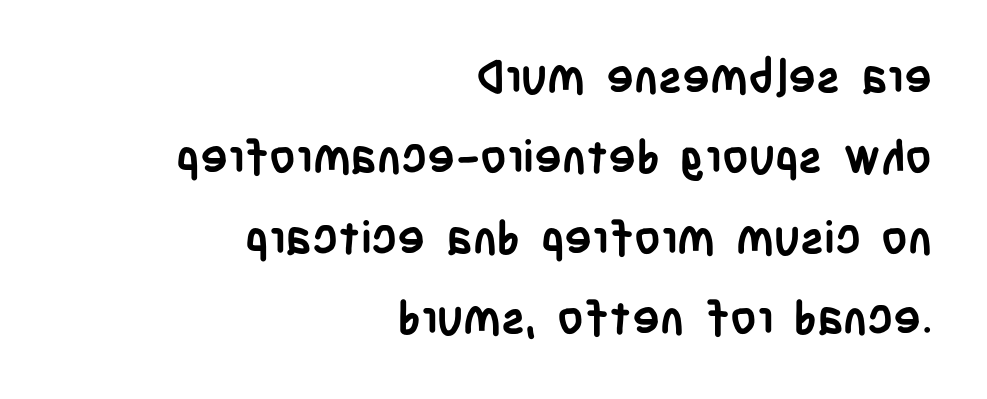
The image shows 46 px semibold, condensed sans-serif type, upright; set right-aligned, line spacing 1.75x, normal letter spacing, not underlined; low stroke contrast and a large x-height.
